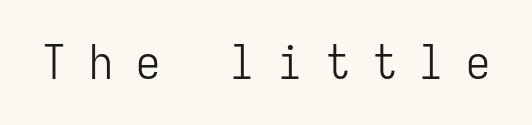
Each letter's strokes conclude bluntly, with no projecting serifs. The letters stand upright; this is a roman face. A clean baseline with only descenders dipping below it. Stroke mass is kept to a normal reading level or below. Between one letter and the next there's a generous, obvious gap.
